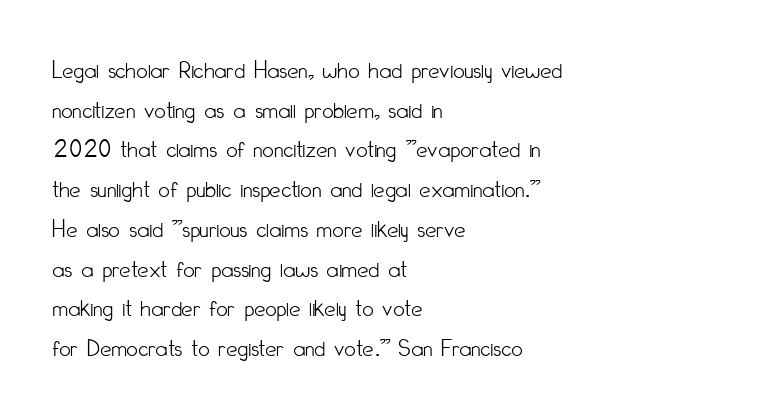
Q: Is the text bold? A: No.
Q: Is the text italic (slanted)? A: No, it is upright.
Q: Is the text underlined? A: No.
Q: How is the paragraph aligned? A: Left-aligned.
Q: Is the spacing between letters normal or unusually wide? A: Normal.
Q: Is the spacing between lines tight, normal or loose? A: Normal.
